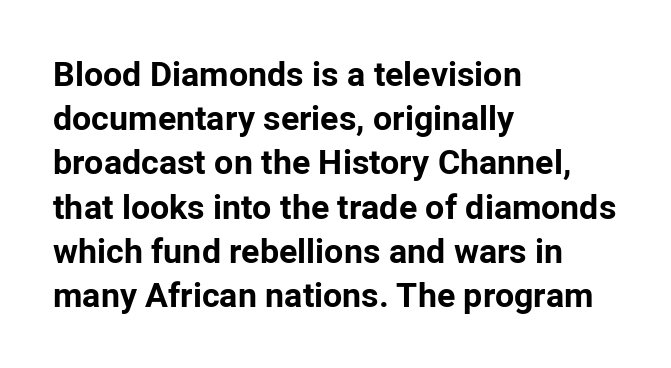
{"serif": "no", "italic": "no", "bold": "yes", "weight": "bold", "width": "normal", "stroke_contrast": "low", "x_height": "medium", "monospaced": "no", "underline": "no", "align": "left", "line_spacing": "normal", "line_spacing_ratio": 1.3, "letter_spacing": "normal", "letter_spacing_em": 0.0, "glyph_px": 34}
